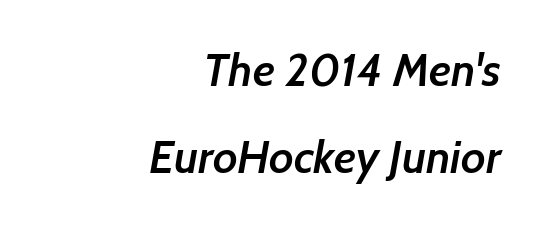
The image shows 46 px semibold sans-serif type; set right-aligned, line spacing 1.89x, normal letter spacing, not underlined; low stroke contrast and a medium x-height.
